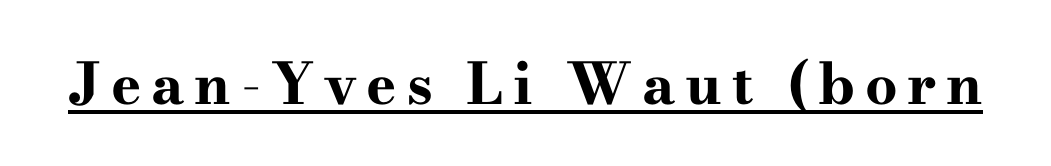
Q: Is the text bold? A: Yes.
Q: Is the text italic (slanted)? A: No, it is upright.
Q: Is the typeface a serif or a sans-serif typeface? A: Serif.
Q: Is the text underlined? A: Yes.
Q: Width (condensed, normal, or wide)? A: Wide.
Q: Stroke contrast? A: High.
Q: x-height? A: Small.
Q: Monospaced? A: No.
